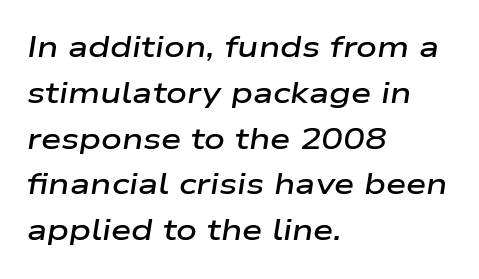
Q: Is the text bold? A: Semi-bold.
Q: Is the text italic (slanted)? A: Yes, it leans right by about 9 degrees.
Q: Is the text underlined? A: No.
Q: How is the paragraph aligned? A: Left-aligned.
Q: Is the spacing between letters normal or unusually wide? A: Normal.
Q: Is the spacing between lines tight, normal or loose? A: Normal.
Q: Width (condensed, normal, or wide)? A: Wide.
Q: Stroke contrast? A: Low.
Q: x-height? A: Medium.
Q: Monospaced? A: No.
